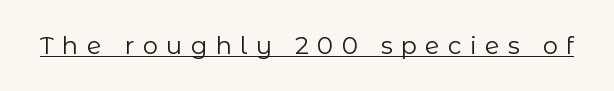
{"italic": "no", "bold": "no", "underline": "yes", "letter_spacing": "wide", "letter_spacing_em": 0.35, "glyph_px": 24}
